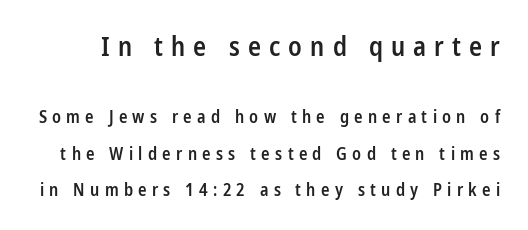
The image shows 26 px text type, upright; set loose line spacing (2.14x), unusually wide letter spacing (+0.31 em), not underlined; the first (top) block is 1.53x larger.
